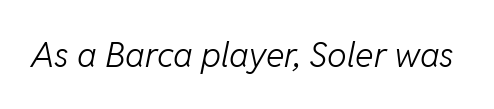
Q: Is the text bold? A: No.
Q: Is the text italic (slanted)? A: Yes, it leans right by about 11 degrees.
Q: Is the text underlined? A: No.
Q: Is the spacing between letters normal or unusually wide? A: Normal.
Q: Width (condensed, normal, or wide)? A: Normal.
Q: Stroke contrast? A: Low.
Q: x-height? A: Medium.
Q: Monospaced? A: No.
